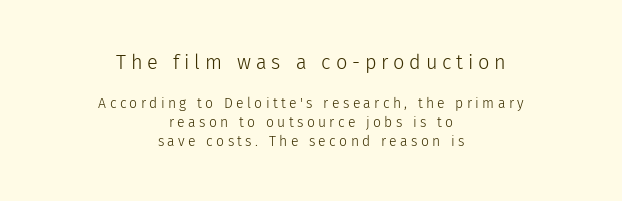
Counters stay open thanks to moderate or lighter strokes. The tracking jumps out immediately: characters are airy and widely separated. Rows of type keep a routine distance in the vertical direction. The initial chunk of copy outweighs the following chunk in type size. The gap between lines stays unmarked.
